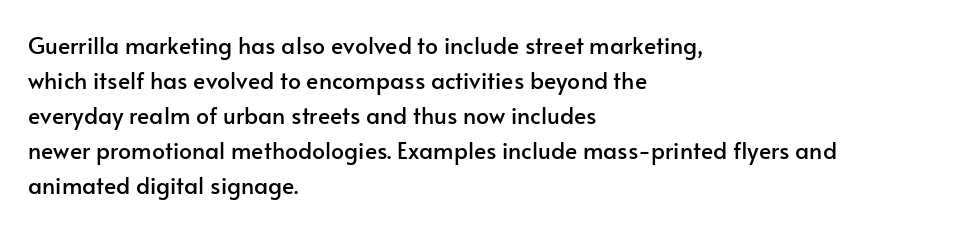
{"italic": "no", "underline": "no", "align": "left", "line_spacing": "normal", "line_spacing_ratio": 1.52, "letter_spacing": "normal", "letter_spacing_em": 0.0, "glyph_px": 23}
